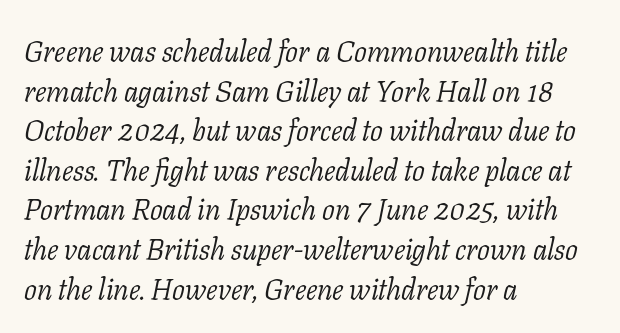
The image shows 30 px light serif type, italic (leaning right); set left-aligned, normal line spacing (1.32x), normal letter spacing, not underlined; low stroke contrast and a medium x-height.
